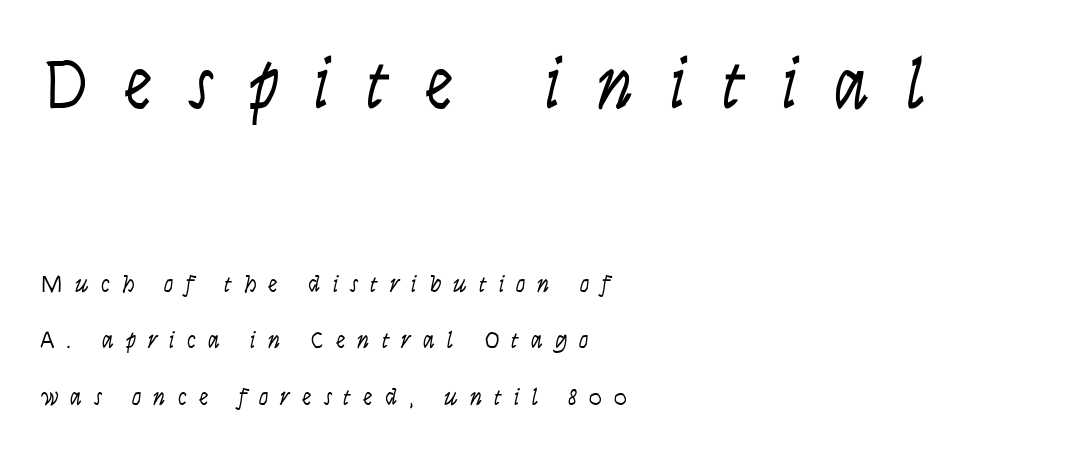
{"serif": "no", "bold": "no", "weight": "light", "width": "condensed", "stroke_contrast": "low", "x_height": "large", "monospaced": "no", "underline": "no", "align": "left", "line_spacing": "loose", "line_spacing_ratio": 2.36, "letter_spacing": "wide", "letter_spacing_em": 0.5, "larger_block": "first", "size_ratio": 3.0, "glyph_px": 72}
